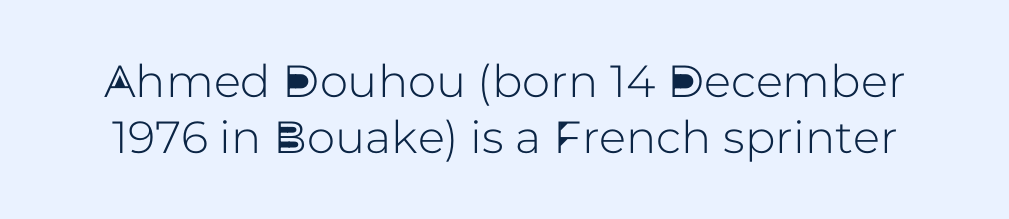
The image shows 45 px sans-serif type, upright; set normal line spacing (1.25x), normal letter spacing, not underlined; low stroke contrast and a medium x-height.
